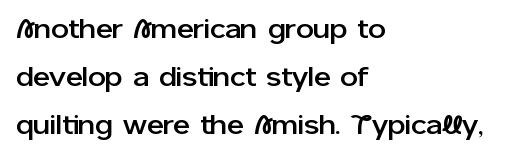
Notice how the stems are strictly vertical — no italics here. Note the varied advance widths — an 'i' is clearly narrower than an 'm'. A student would call this left alignment; a typographer would say flush left, rag right. Tracking value appears to be zero — textbook default spacing. Examine the stroke ends and you'll find no serifs.
